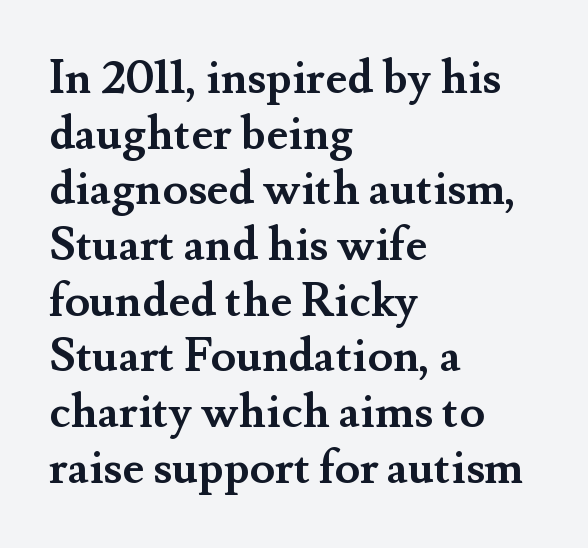
I'd call this a serif setting — the letters wear small feet. Plenty of ink on the page — the face is bold. The words here are not underlined. Designer's note — italics off, roman on.
